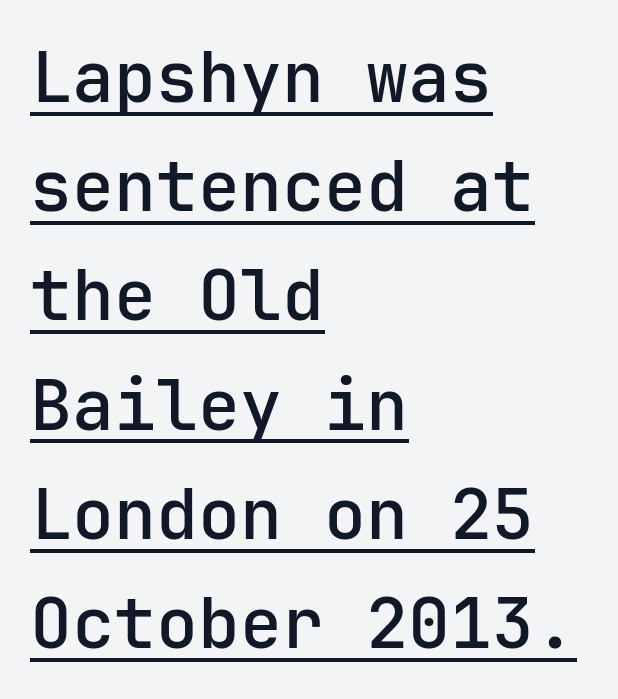
The image shows 70 px semibold sans-serif type, upright; set left-aligned, normal line spacing (1.56x), normal letter spacing, underlined; low stroke contrast and a medium x-height.
